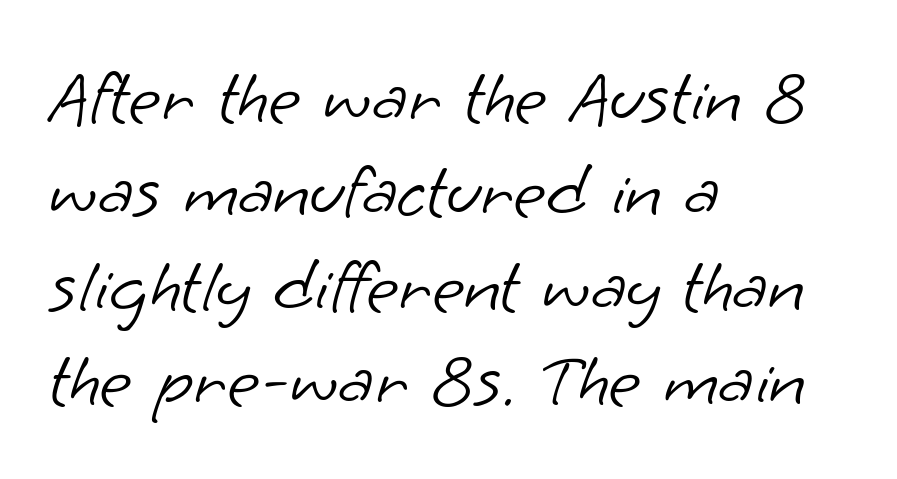
{"serif": "no", "bold": "no", "weight": "light", "width": "normal", "stroke_contrast": "low", "x_height": "small", "monospaced": "no", "underline": "no", "align": "left", "line_spacing_ratio": 1.21, "letter_spacing": "normal", "letter_spacing_em": 0.0, "glyph_px": 78}
